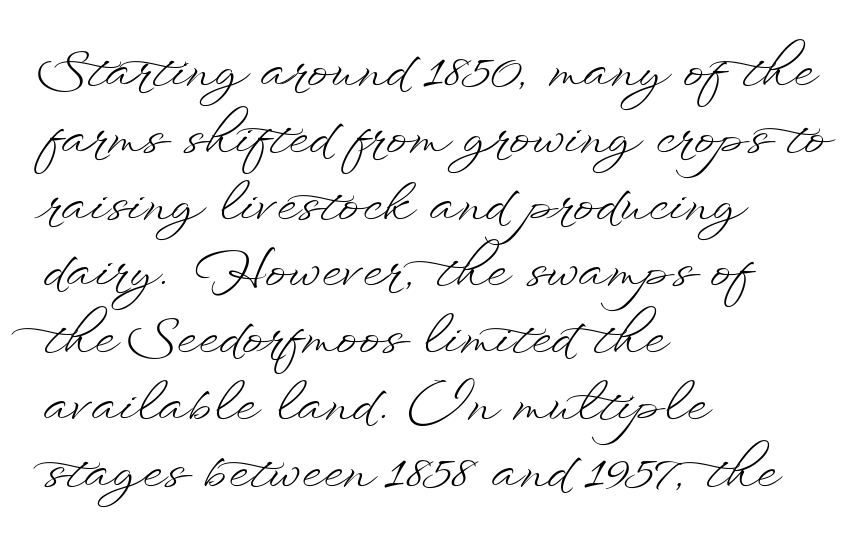
{"bold": "no", "weight": "light", "width": "wide", "stroke_contrast": "low", "x_height": "small", "monospaced": "no", "underline": "no", "align": "left", "line_spacing": "normal", "line_spacing_ratio": 1.31, "letter_spacing": "normal", "letter_spacing_em": 0.0, "glyph_px": 51}
